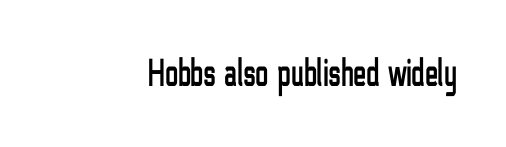
{"serif": "no", "italic": "no", "width": "condensed", "stroke_contrast": "low", "x_height": "medium", "monospaced": "no", "underline": "no", "letter_spacing": "normal", "letter_spacing_em": 0.0, "glyph_px": 39}
